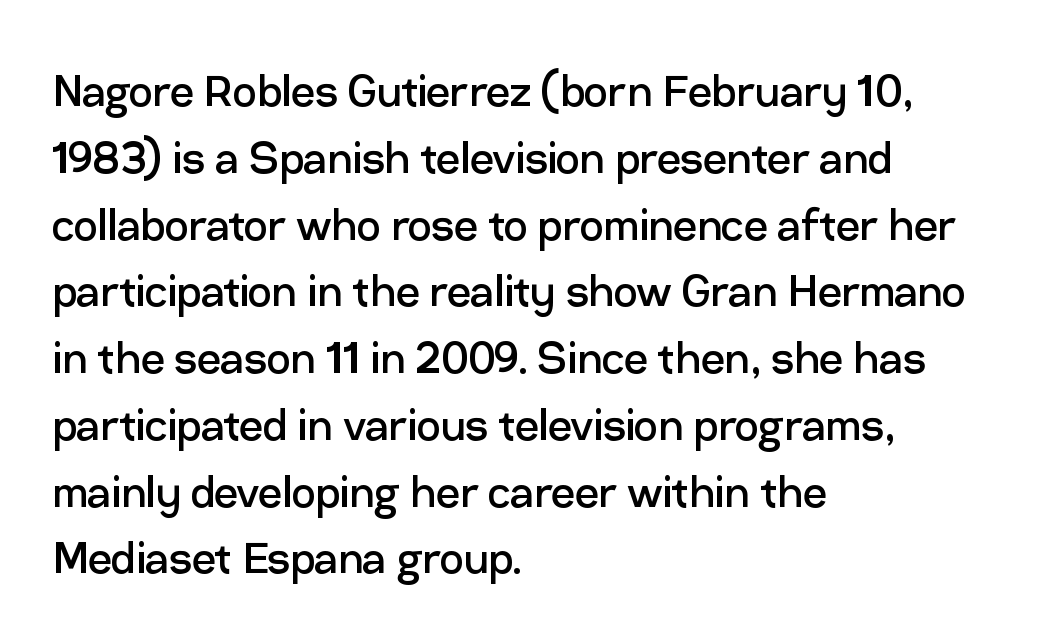
Casual observation: everything's shoved over to the left. Do the letters lean? They stand straight. The face used here is proportionally spaced, like ordinary book or web type. The type is set solid horizontally, with unmodified tracking.
